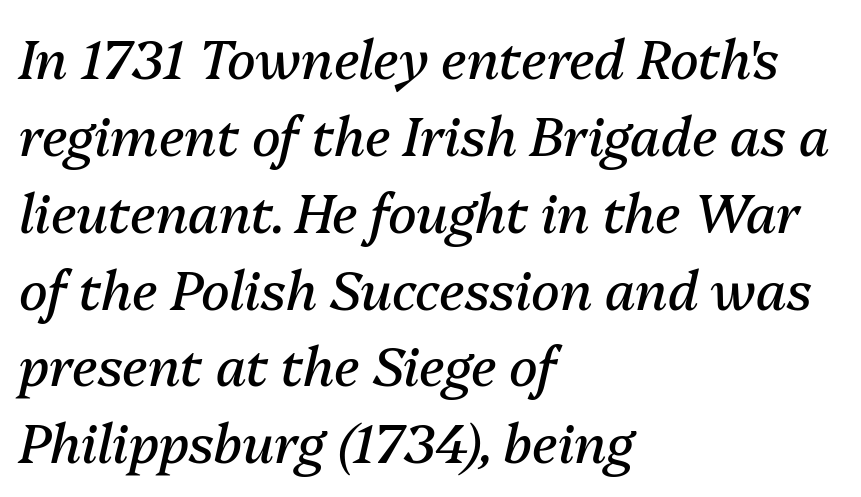
The image shows 53 px regular-weight type, italic (leaning right); set left-aligned, normal line spacing (1.45x), normal letter spacing, not underlined; medium stroke contrast and a medium x-height.
